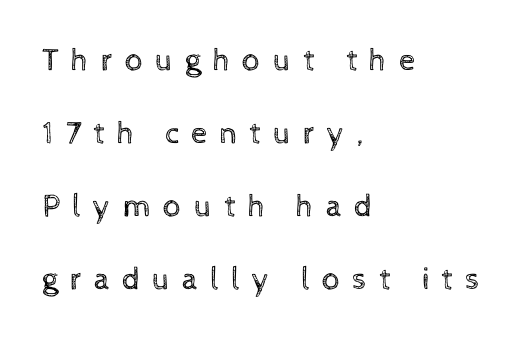
The image shows 32 px regular-weight type, upright; set left-aligned, loose line spacing (2.28x), unusually wide letter spacing (+0.37 em), not underlined; a medium x-height.
